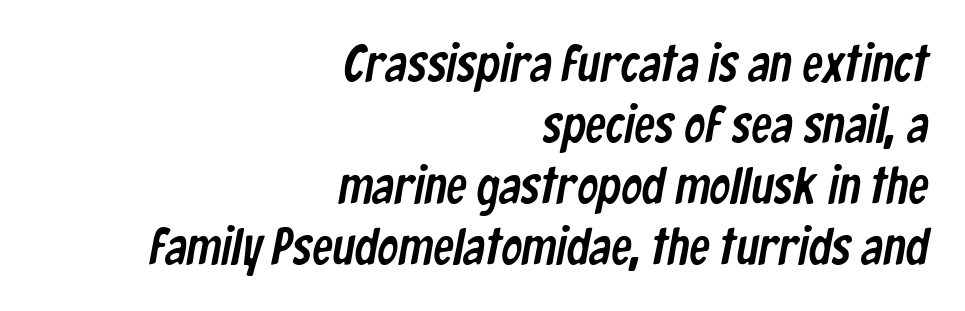
The image shows 52 px condensed sans-serif type; set right-aligned, line spacing 1.17x, normal letter spacing, not underlined; low stroke contrast and a medium x-height.
